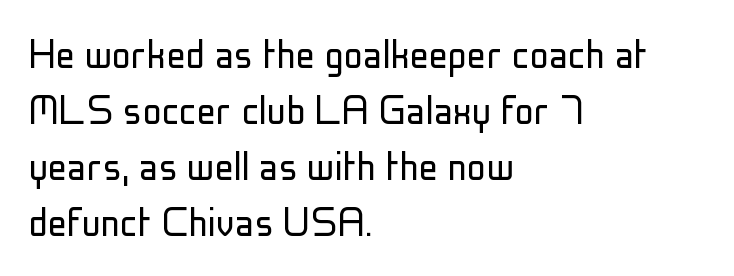
{"serif": "no", "italic": "no", "bold": "no", "weight": "light", "width": "condensed", "stroke_contrast": "low", "x_height": "medium", "monospaced": "no", "underline": "no", "align": "left", "line_spacing_ratio": 1.17, "letter_spacing": "normal", "letter_spacing_em": 0.0, "glyph_px": 48}
